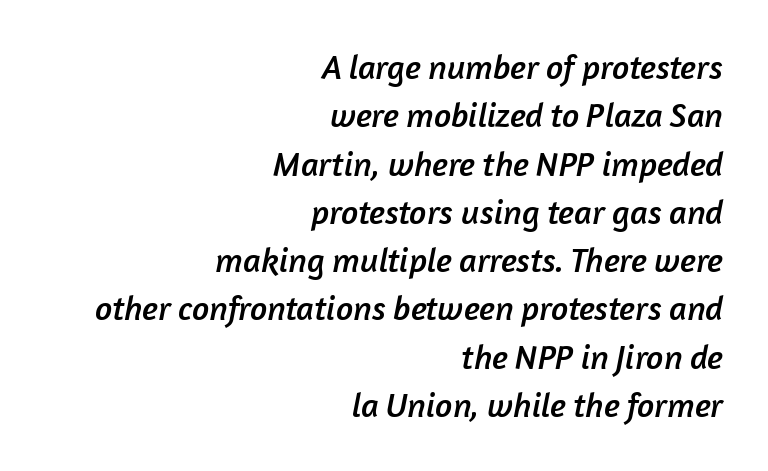
{"serif": "no", "width": "normal", "stroke_contrast": "low", "x_height": "medium", "monospaced": "no", "underline": "no", "align": "right", "line_spacing": "normal", "line_spacing_ratio": 1.42, "letter_spacing": "normal", "letter_spacing_em": 0.0, "glyph_px": 34}
